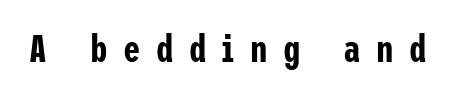
The image shows 39 px condensed sans-serif type, upright; set unusually wide letter spacing (+0.4 em), not underlined; low stroke contrast and a medium x-height.
